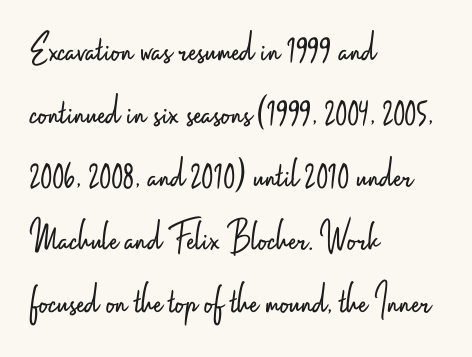
Q: Is the text bold? A: No.
Q: Is the text italic (slanted)? A: Yes.
Q: Is the typeface a serif or a sans-serif typeface? A: Sans-serif.
Q: Is the text underlined? A: No.
Q: How is the paragraph aligned? A: Left-aligned.
Q: Is the spacing between letters normal or unusually wide? A: Normal.
Q: Is the spacing between lines tight, normal or loose? A: Normal.
Q: Width (condensed, normal, or wide)? A: Condensed.
Q: Stroke contrast? A: Low.
Q: x-height? A: Small.
Q: Monospaced? A: No.
